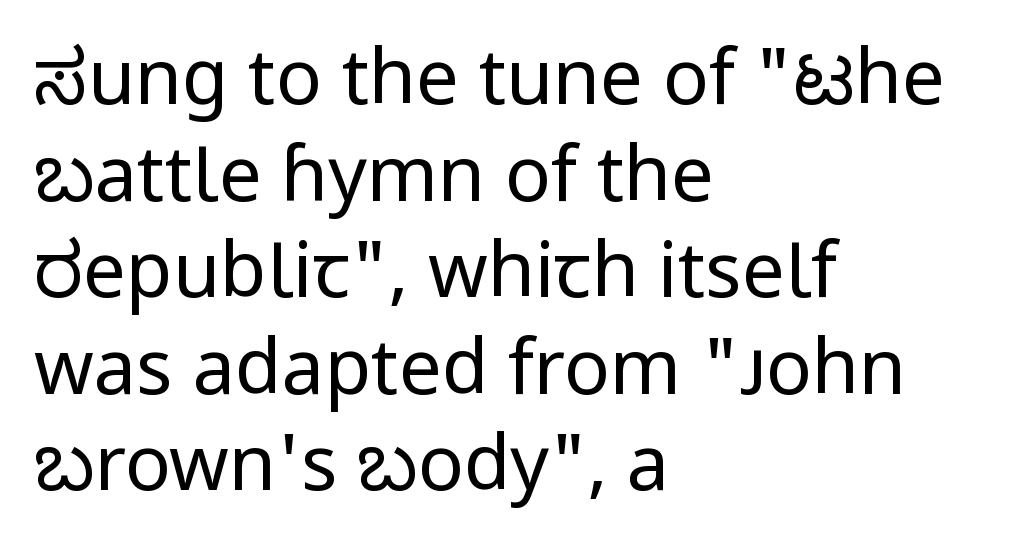
{"serif": "no", "italic": "no", "bold": "no", "weight": "regular", "width": "normal", "stroke_contrast": "low", "x_height": "medium", "monospaced": "no", "underline": "no", "align": "left", "line_spacing": "normal", "line_spacing_ratio": 1.27, "letter_spacing": "normal", "letter_spacing_em": 0.0, "glyph_px": 76}
